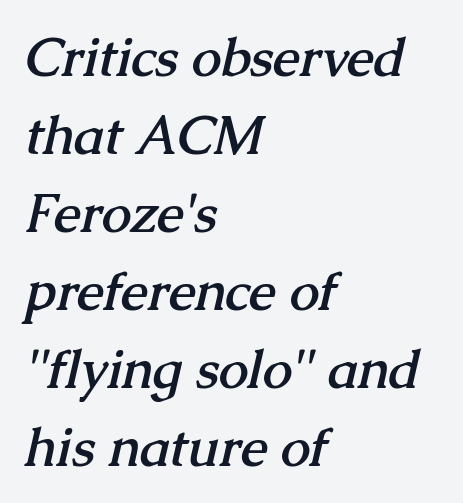
{"serif": "yes", "bold": "yes", "weight": "semibold", "width": "normal", "stroke_contrast": "medium", "x_height": "medium", "monospaced": "no", "underline": "no", "align": "left", "line_spacing": "normal", "line_spacing_ratio": 1.47, "letter_spacing": "normal", "letter_spacing_em": 0.0, "glyph_px": 53}
